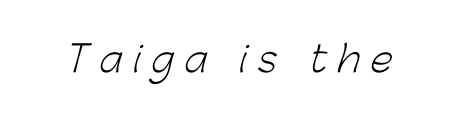
The image shows 36 px light sans-serif type; set unusually wide letter spacing (+0.31 em), not underlined; low stroke contrast and a medium x-height.
